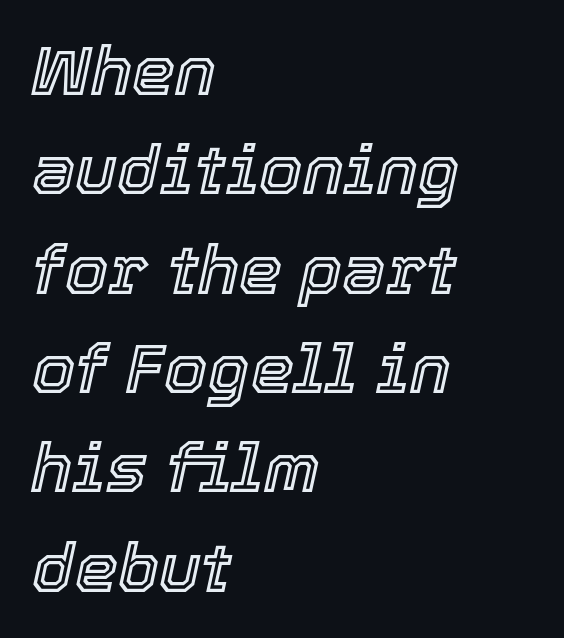
{"italic": "yes", "lean": "right", "slant_degrees": 12, "width": "normal", "x_height": "medium", "monospaced": "no", "underline": "no", "align": "left", "line_spacing": "normal", "line_spacing_ratio": 1.44, "letter_spacing": "normal", "letter_spacing_em": 0.0, "glyph_px": 69}
